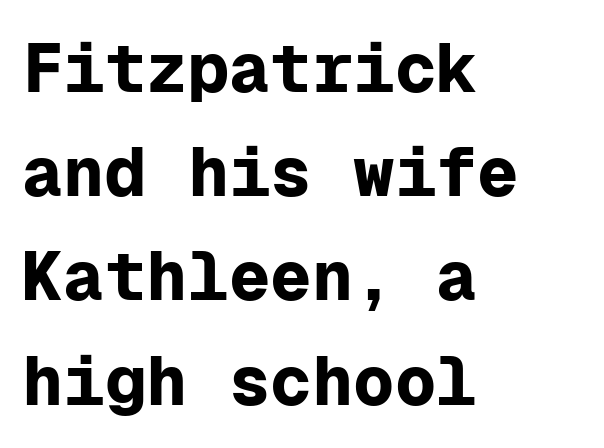
{"serif": "no", "italic": "no", "bold": "yes", "weight": "bold", "width": "normal", "stroke_contrast": "low", "x_height": "medium", "monospaced": "yes", "underline": "no", "align": "left", "line_spacing": "normal", "line_spacing_ratio": 1.51, "letter_spacing": "normal", "letter_spacing_em": 0.0, "glyph_px": 69}
